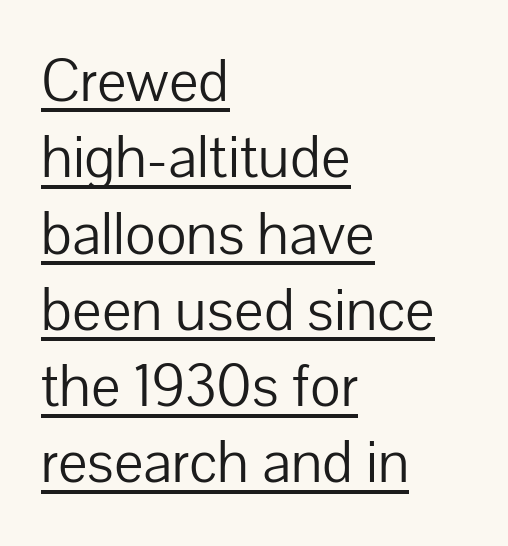
Q: Is the text bold? A: No.
Q: Is the text italic (slanted)? A: No, it is upright.
Q: Is the typeface a serif or a sans-serif typeface? A: Sans-serif.
Q: Is the text underlined? A: Yes.
Q: How is the paragraph aligned? A: Left-aligned.
Q: Is the spacing between letters normal or unusually wide? A: Normal.
Q: Width (condensed, normal, or wide)? A: Normal.
Q: Stroke contrast? A: Low.
Q: x-height? A: Medium.
Q: Monospaced? A: No.
